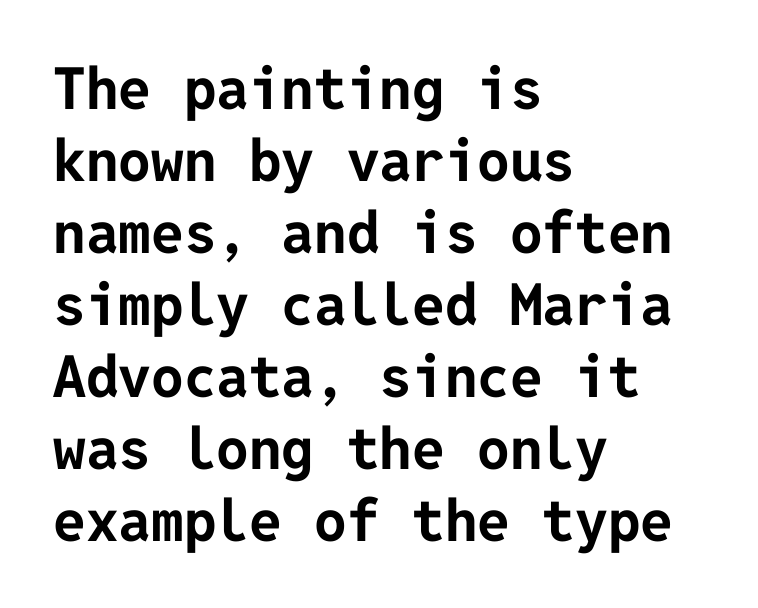
The image shows 58 px bold sans-serif type, upright; set left-aligned, line spacing 1.24x, normal letter spacing, not underlined; low stroke contrast and a medium x-height.
